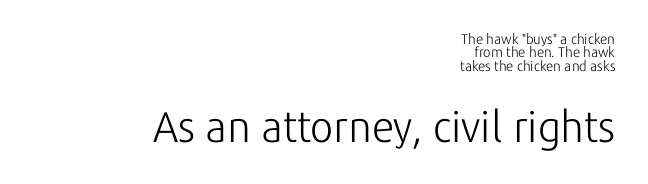
{"serif": "no", "italic": "no", "bold": "no", "weight": "light", "width": "normal", "stroke_contrast": "low", "x_height": "medium", "monospaced": "no", "underline": "no", "align": "right", "line_spacing": "tight", "line_spacing_ratio": 0.96, "letter_spacing": "normal", "letter_spacing_em": 0.0, "larger_block": "second", "size_ratio": 3.07, "glyph_px": 43}
